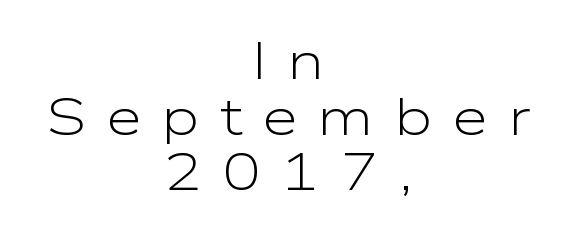
Classification — sans serif. Varying glyph widths throughout — classic text-font behaviour. Glyph-to-glyph distance is far greater than everyday printed text. Nothing heavy about these letters — not bold at all. Ordinary non-slanted type is in use.
